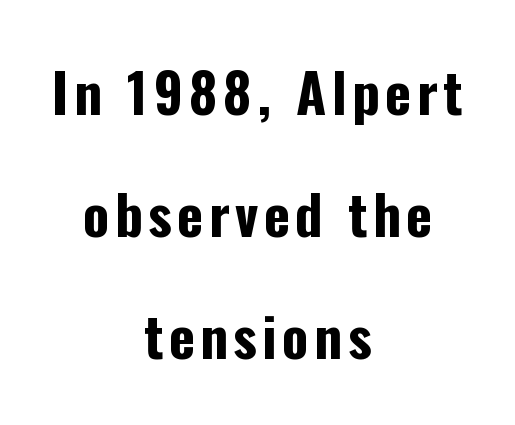
The image shows 55 px bold, condensed sans-serif type, upright; set centered, loose line spacing (2.22x), not underlined; low stroke contrast and a medium x-height.
